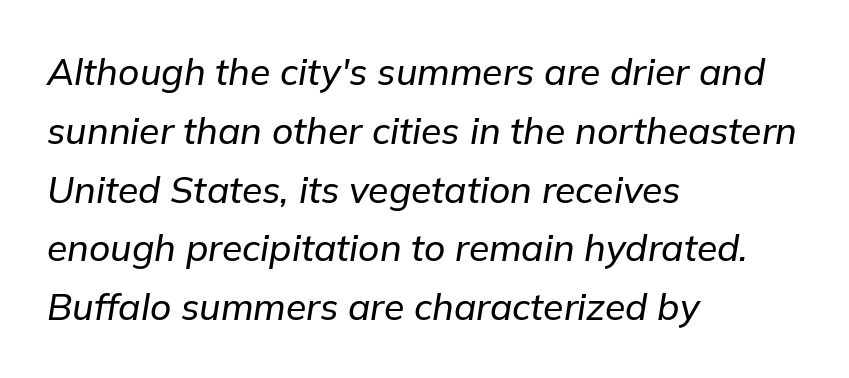
Q: Is the text italic (slanted)? A: Yes, it leans right by about 9 degrees.
Q: Is the text underlined? A: No.
Q: How is the paragraph aligned? A: Left-aligned.
Q: Is the spacing between letters normal or unusually wide? A: Normal.
Q: Is the spacing between lines tight, normal or loose? A: Normal.
Q: Width (condensed, normal, or wide)? A: Normal.
Q: Stroke contrast? A: Low.
Q: x-height? A: Medium.
Q: Monospaced? A: No.
